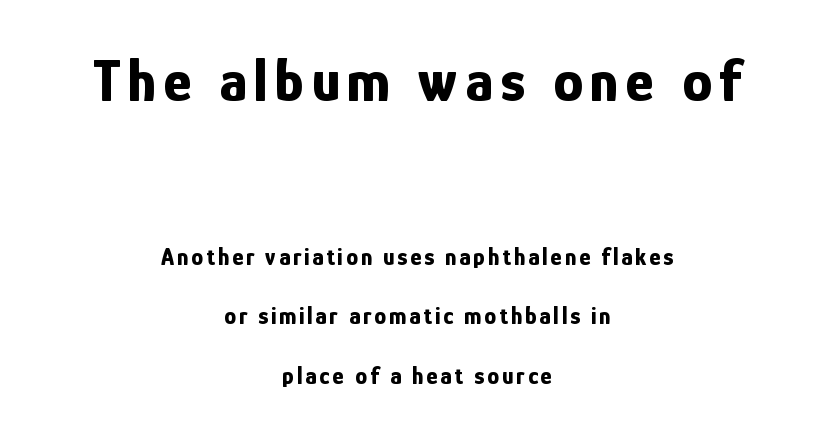
Q: Is the text bold? A: Yes.
Q: Is the text italic (slanted)? A: No, it is upright.
Q: Is the typeface a serif or a sans-serif typeface? A: Sans-serif.
Q: Is the text underlined? A: No.
Q: How is the paragraph aligned? A: Centered.
Q: Is the spacing between lines tight, normal or loose? A: Loose.
Q: Which block of text is set in a larger size, the first (top) or the second (bottom)? A: The first (top) one.
Q: Width (condensed, normal, or wide)? A: Condensed.
Q: Stroke contrast? A: Low.
Q: x-height? A: Medium.
Q: Monospaced? A: No.
